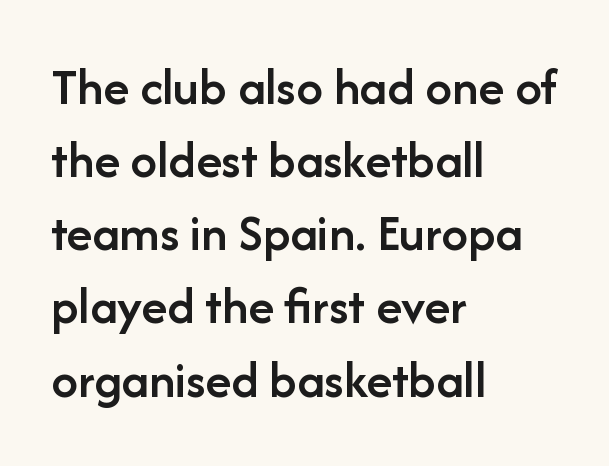
The image shows 53 px semibold sans-serif type, upright; set left-aligned, normal line spacing (1.38x), normal letter spacing, not underlined; low stroke contrast and a medium x-height.
